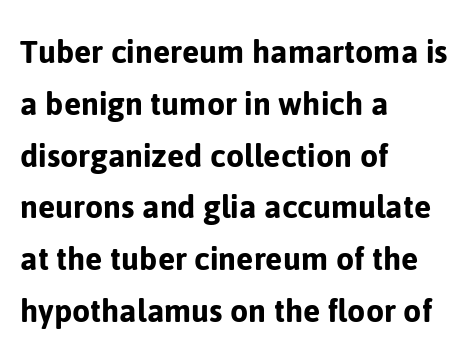
Stroke terminals: plain, sans-serif. Has an underline been added? It has not. Casual observation: everything's shoved over to the left. Each letter keeps its own natural width here, so spacing adapts to shape. Letter spacing: default.
